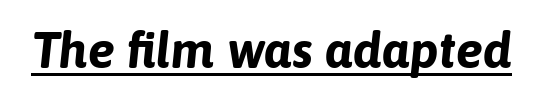
Q: Is the text bold? A: Yes.
Q: Is the text italic (slanted)? A: Yes, it leans right by about 6 degrees.
Q: Is the text underlined? A: Yes.
Q: Is the spacing between letters normal or unusually wide? A: Normal.
Q: Width (condensed, normal, or wide)? A: Normal.
Q: Stroke contrast? A: Low.
Q: x-height? A: Medium.
Q: Monospaced? A: No.
